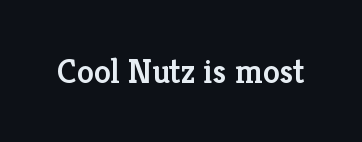
{"serif": "yes", "italic": "no", "bold": "semi", "weight": "semibold", "width": "normal", "stroke_contrast": "low", "x_height": "medium", "monospaced": "no", "underline": "no", "letter_spacing": "normal", "letter_spacing_em": 0.0, "glyph_px": 34}
